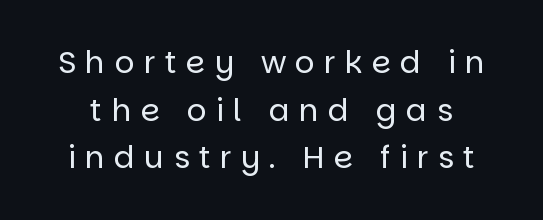
Q: Is the text bold? A: No.
Q: Is the text italic (slanted)? A: No, it is upright.
Q: Is the typeface a serif or a sans-serif typeface? A: Sans-serif.
Q: Is the text underlined? A: No.
Q: Is the spacing between letters normal or unusually wide? A: Unusually wide.
Q: Is the spacing between lines tight, normal or loose? A: Normal.
Q: Width (condensed, normal, or wide)? A: Normal.
Q: Stroke contrast? A: Low.
Q: x-height? A: Large.
Q: Monospaced? A: No.
